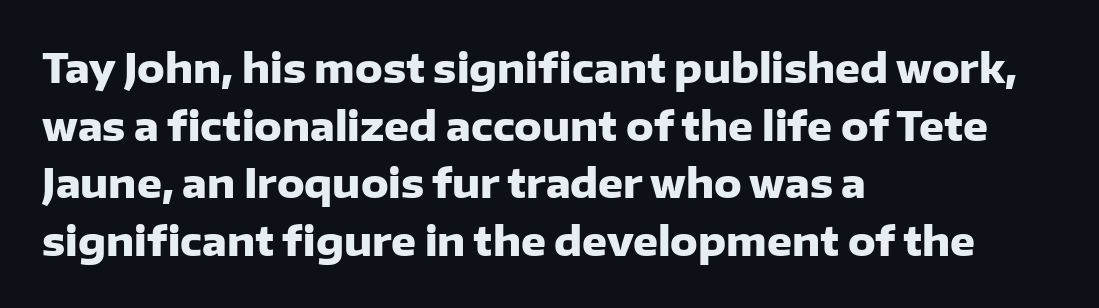
Q: Is the text bold? A: Yes.
Q: Is the text italic (slanted)? A: No, it is upright.
Q: Is the typeface a serif or a sans-serif typeface? A: Sans-serif.
Q: Is the text underlined? A: No.
Q: How is the paragraph aligned? A: Left-aligned.
Q: Is the spacing between letters normal or unusually wide? A: Normal.
Q: Is the spacing between lines tight, normal or loose? A: Normal.
Q: Width (condensed, normal, or wide)? A: Normal.
Q: Stroke contrast? A: Low.
Q: x-height? A: Medium.
Q: Monospaced? A: No.
